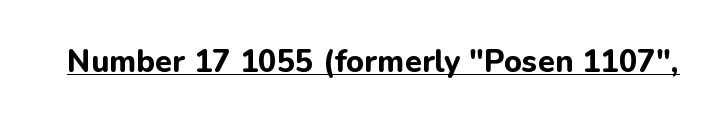
The image shows 31 px bold sans-serif type, upright; set normal letter spacing, underlined; low stroke contrast and a medium x-height.
